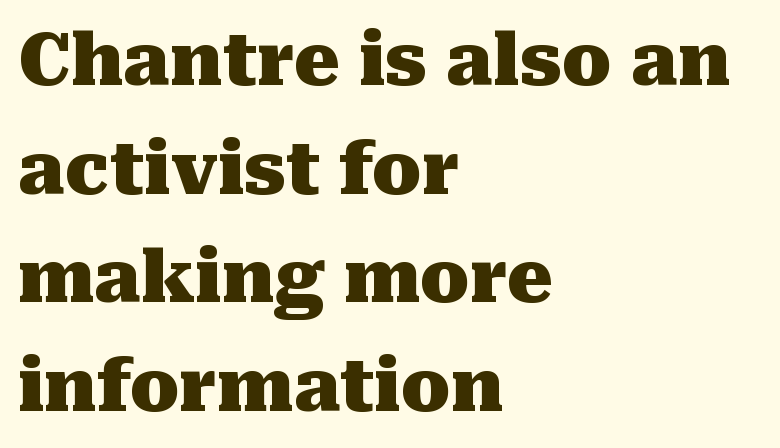
The passage shown is typed in a proportional face where columns would drift. Horizontal alignment here is leftward, the default for most running prose. The text was rendered using a seriffed face with decorative stroke endings. The passage shown has conventional tracking throughout. The space beneath each line is pristine and unruled. A dark, heavy texture on the line: the type is bold.
